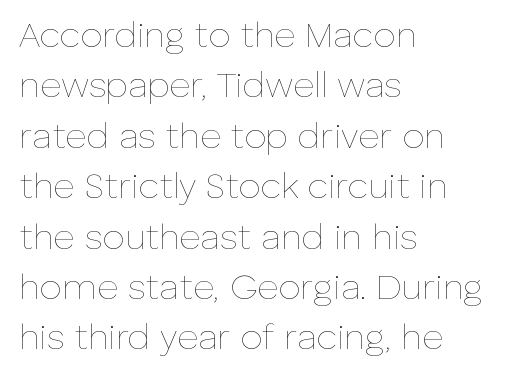
Q: Is the text bold? A: No.
Q: Is the text italic (slanted)? A: No, it is upright.
Q: Is the text underlined? A: No.
Q: How is the paragraph aligned? A: Left-aligned.
Q: Is the spacing between letters normal or unusually wide? A: Normal.
Q: Is the spacing between lines tight, normal or loose? A: Normal.
Q: Width (condensed, normal, or wide)? A: Normal.
Q: Stroke contrast? A: Low.
Q: x-height? A: Medium.
Q: Monospaced? A: No.
